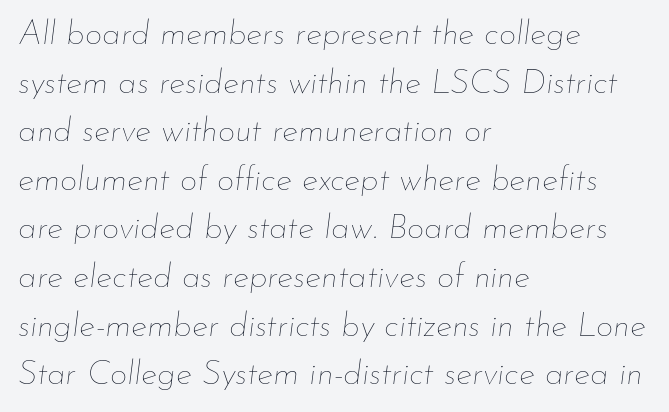
The face used here is proportionally spaced, like ordinary book or web type. Layout note: lines flush left. The words here are not underlined. A light-to-regular cut is what we see here.
